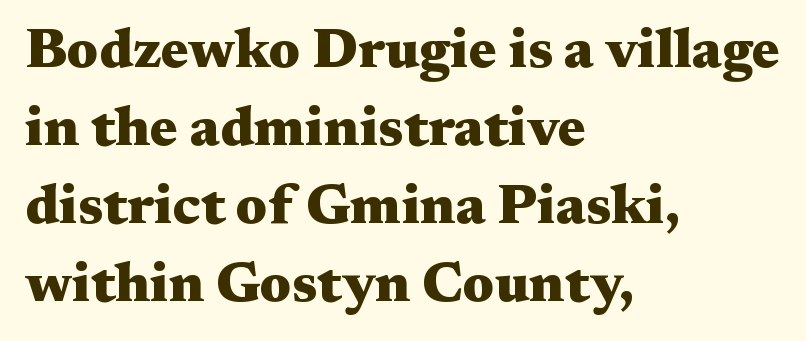
{"serif": "yes", "italic": "no", "bold": "yes", "weight": "heavy", "width": "wide", "stroke_contrast": "medium", "x_height": "medium", "monospaced": "no", "underline": "no", "align": "left", "line_spacing": "normal", "line_spacing_ratio": 1.39, "letter_spacing": "normal", "letter_spacing_em": 0.0, "glyph_px": 56}
